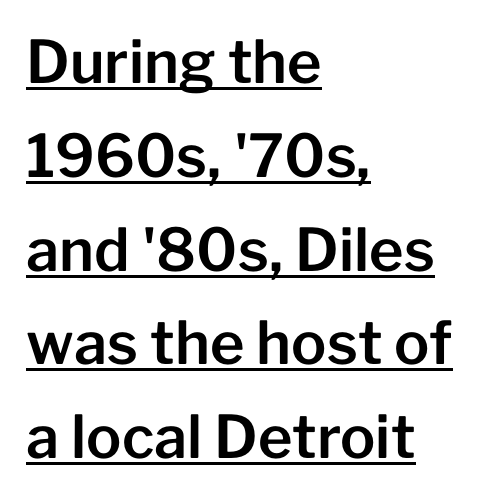
The image shows 59 px sans-serif type, upright; set left-aligned, normal line spacing (1.59x), normal letter spacing, underlined; low stroke contrast and a medium x-height.
